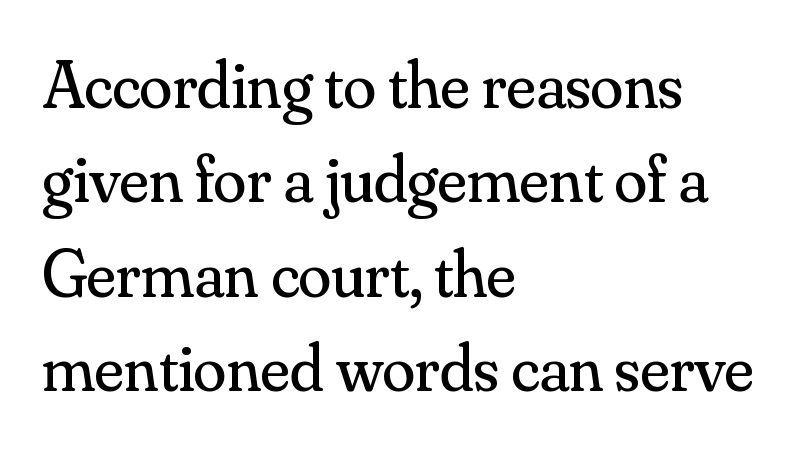
The image shows 67 px regular-weight serif type, upright; set left-aligned, normal line spacing (1.41x), normal letter spacing, not underlined; medium stroke contrast and a small x-height.
